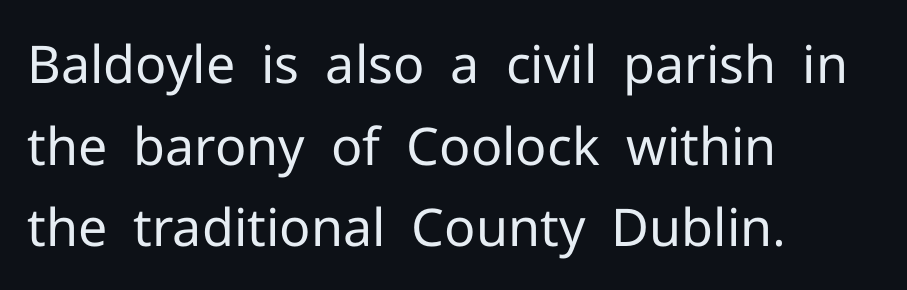
Letters have the restrained weight of plain body copy at most. Honestly, the letter spacing is just normal — you wouldn't notice it. Type without underlining. One glance says typical: line gaps are just what's usual.
